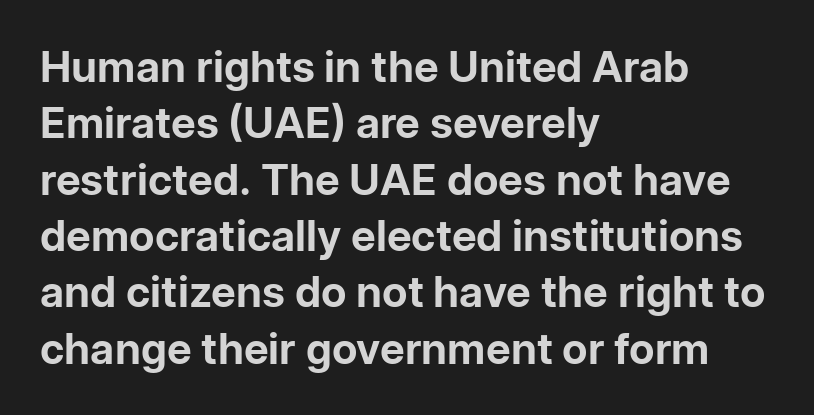
{"serif": "no", "italic": "no", "bold": "yes", "weight": "bold", "width": "normal", "stroke_contrast": "low", "x_height": "medium", "monospaced": "no", "underline": "no", "align": "left", "line_spacing": "normal", "line_spacing_ratio": 1.31, "letter_spacing": "normal", "letter_spacing_em": 0.0, "glyph_px": 43}
